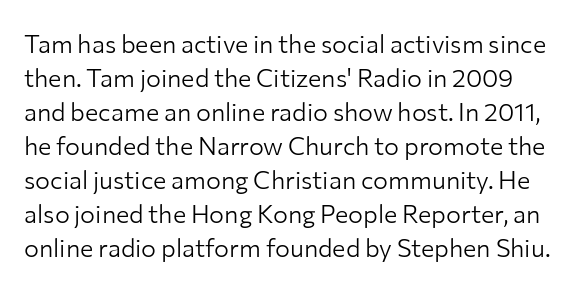
Q: Is the text bold? A: No.
Q: Is the text italic (slanted)? A: No, it is upright.
Q: Is the text underlined? A: No.
Q: Is the spacing between letters normal or unusually wide? A: Normal.
Q: Is the spacing between lines tight, normal or loose? A: Normal.
